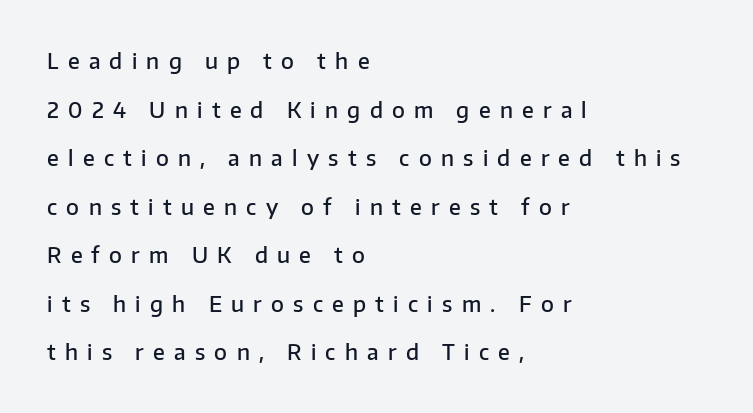
Students, observe: this is what heavily led, spacious text looks like. The line texture is sparse and dotted thanks to wide tracking. This sample is left-justified, so line endings fall wherever the words run out. Glance below the letters and you will spot only blank space. A bit beefed up — I'd call it semibold rather than bold.
